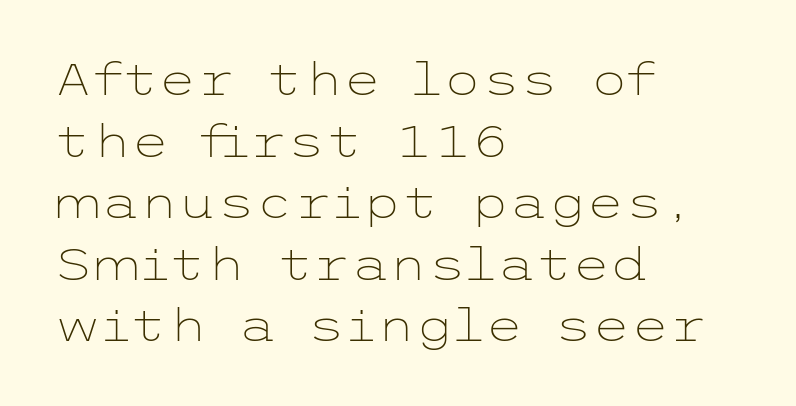
The image shows 44 px light, wide sans-serif type, upright; set left-aligned, normal line spacing (1.4x), normal letter spacing, not underlined; low stroke contrast and a medium x-height.
